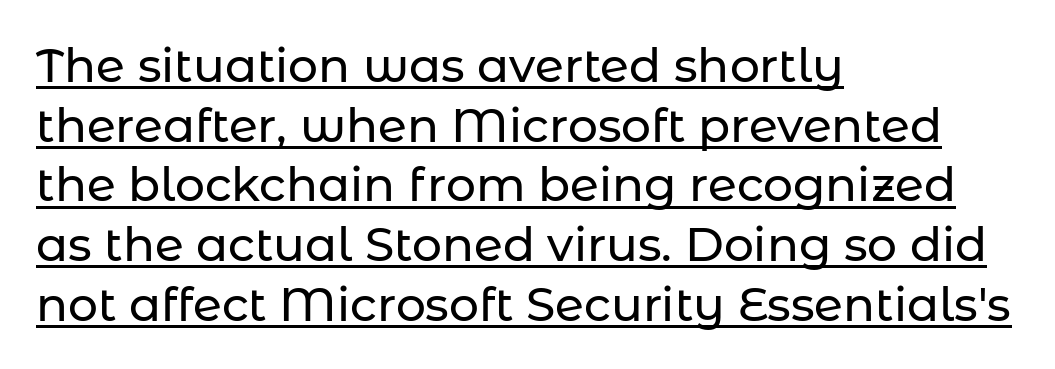
The image shows 47 px sans-serif type, upright; set left-aligned, normal line spacing (1.27x), normal letter spacing, underlined; low stroke contrast and a medium x-height.
